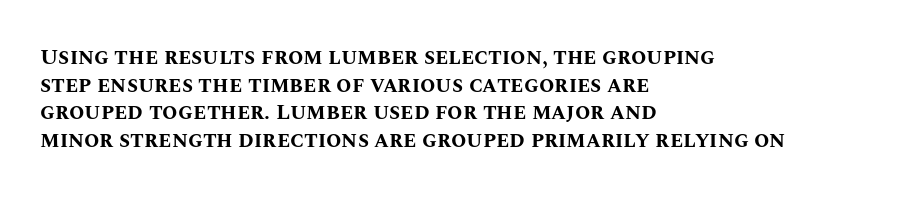
The image shows 22 px bold type, upright; set left-aligned, normal line spacing (1.26x), normal letter spacing, not underlined.
